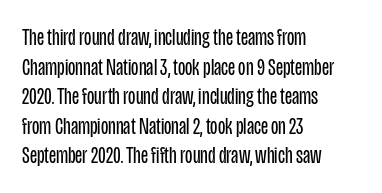
Q: Is the text bold? A: No.
Q: Is the text italic (slanted)? A: No, it is upright.
Q: Is the text underlined? A: No.
Q: How is the paragraph aligned? A: Left-aligned.
Q: Is the spacing between letters normal or unusually wide? A: Normal.
